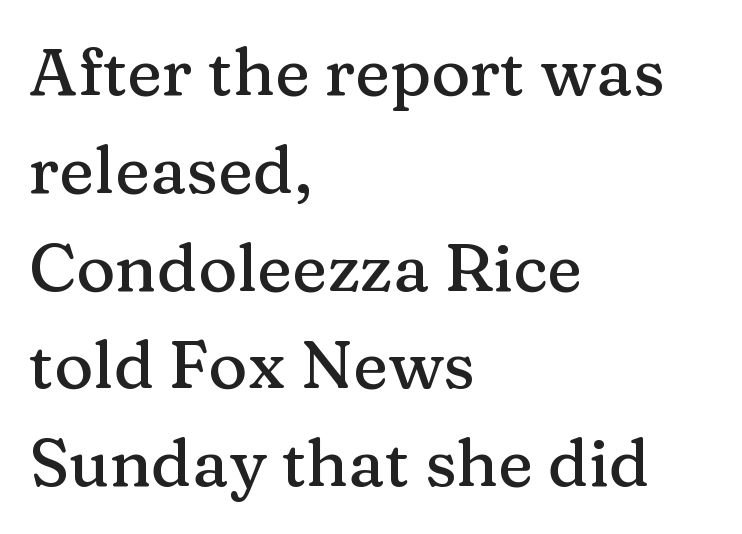
Q: Is the text italic (slanted)? A: No, it is upright.
Q: Is the typeface a serif or a sans-serif typeface? A: Serif.
Q: Is the text underlined? A: No.
Q: How is the paragraph aligned? A: Left-aligned.
Q: Is the spacing between letters normal or unusually wide? A: Normal.
Q: Is the spacing between lines tight, normal or loose? A: Normal.
Q: Width (condensed, normal, or wide)? A: Normal.
Q: Stroke contrast? A: Medium.
Q: x-height? A: Medium.
Q: Monospaced? A: No.
